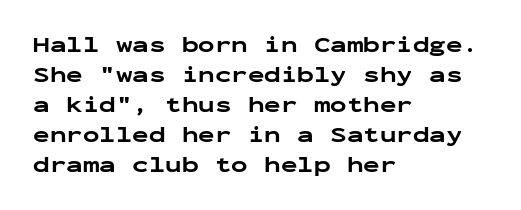
The image shows 22 px bold type, upright; set left-aligned, normal line spacing (1.36x), normal letter spacing, not underlined.
